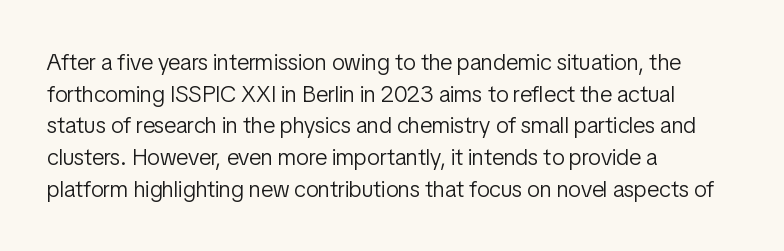
{"italic": "no", "bold": "no", "underline": "no", "align": "left", "line_spacing": "normal", "line_spacing_ratio": 1.38, "letter_spacing": "normal", "letter_spacing_em": 0.0, "glyph_px": 23}
